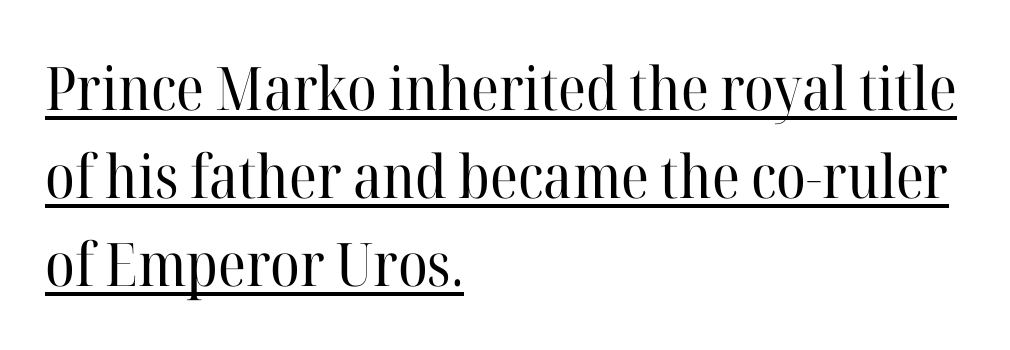
{"serif": "yes", "italic": "no", "bold": "no", "weight": "regular", "width": "normal", "stroke_contrast": "high", "x_height": "medium", "monospaced": "no", "underline": "yes", "align": "left", "line_spacing": "normal", "line_spacing_ratio": 1.47, "letter_spacing": "normal", "letter_spacing_em": 0.0, "glyph_px": 60}
